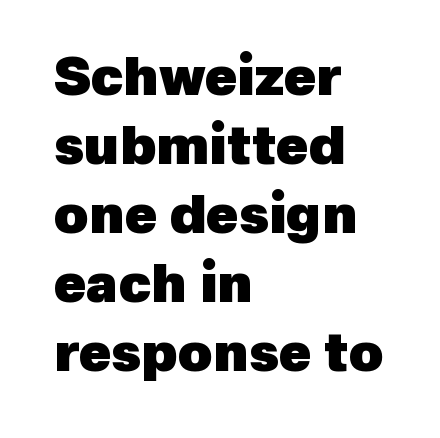
In terms of letterspacing, this is plain default setting. To sum up the face: it is a sans, with no serifs. The strip under each line holds only bare page. These lines carry a lot of weight — the face is fully bold. Line beginnings align vertically; line endings do not. Quick note: interline space is typical.
